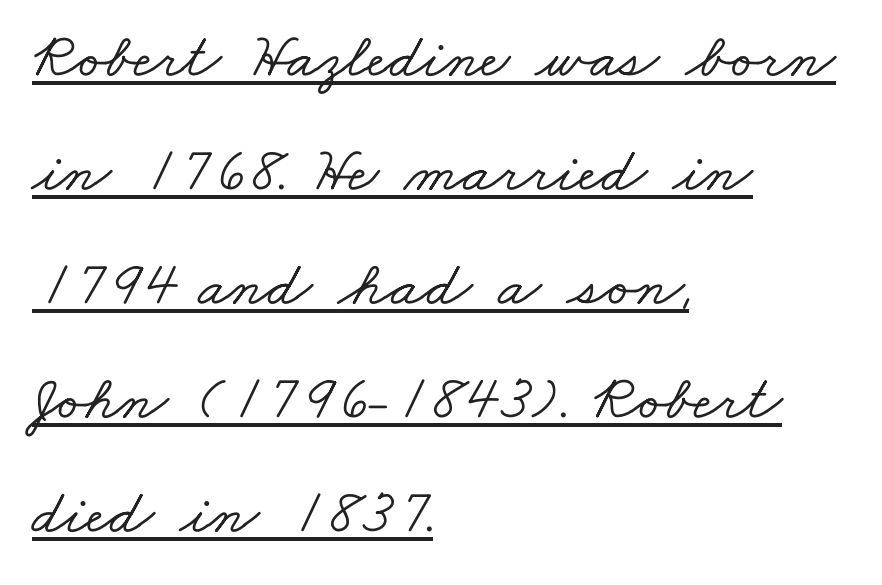
The image shows 64 px wide serif type; set left-aligned, line spacing 1.78x, normal letter spacing, underlined; low stroke contrast and a small x-height.
